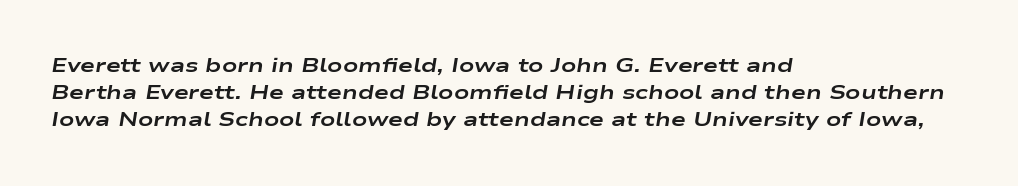
The image shows 20 px bold type, italic (leaning right); set left-aligned, normal line spacing (1.36x), normal letter spacing, not underlined.
